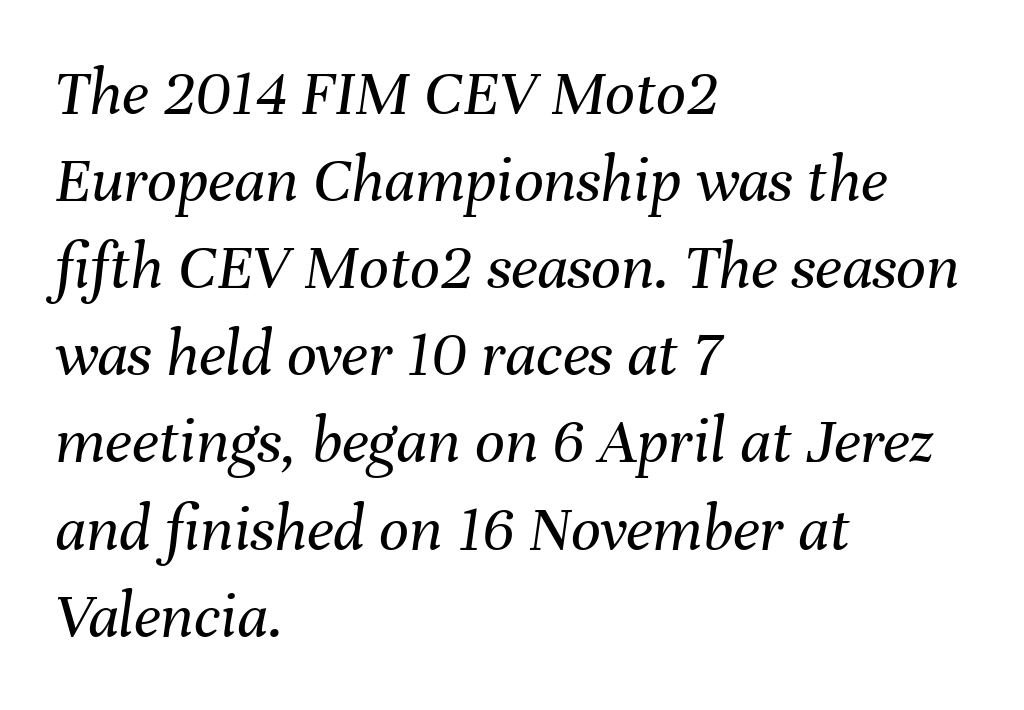
Q: Is the text bold? A: No.
Q: Is the text italic (slanted)? A: Yes, it leans right by about 8 degrees.
Q: Is the text underlined? A: No.
Q: How is the paragraph aligned? A: Left-aligned.
Q: Is the spacing between letters normal or unusually wide? A: Normal.
Q: Is the spacing between lines tight, normal or loose? A: Normal.
Q: Width (condensed, normal, or wide)? A: Normal.
Q: Stroke contrast? A: Medium.
Q: x-height? A: Medium.
Q: Monospaced? A: No.
